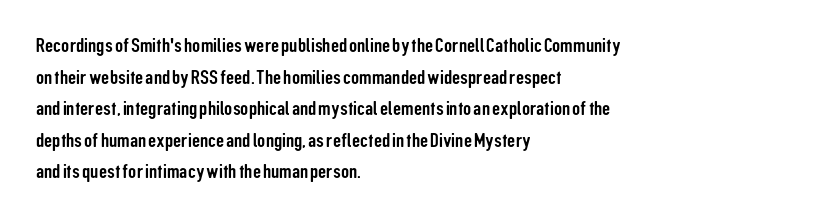
{"italic": "no", "underline": "no", "align": "left", "line_spacing": "normal", "line_spacing_ratio": 1.58, "letter_spacing": "normal", "letter_spacing_em": 0.0, "glyph_px": 20}
